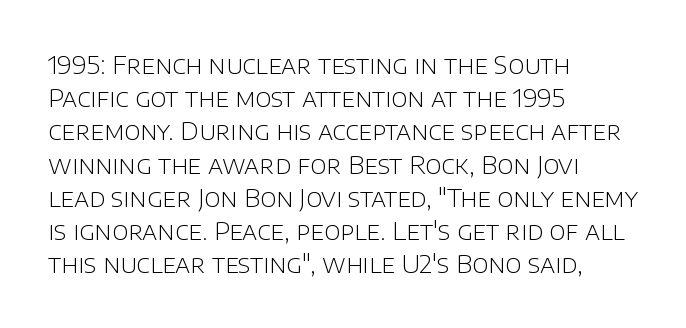
Q: Is the text bold? A: No.
Q: Is the text italic (slanted)? A: No, it is upright.
Q: Is the text underlined? A: No.
Q: How is the paragraph aligned? A: Left-aligned.
Q: Is the spacing between letters normal or unusually wide? A: Normal.
Q: Is the spacing between lines tight, normal or loose? A: Normal.
